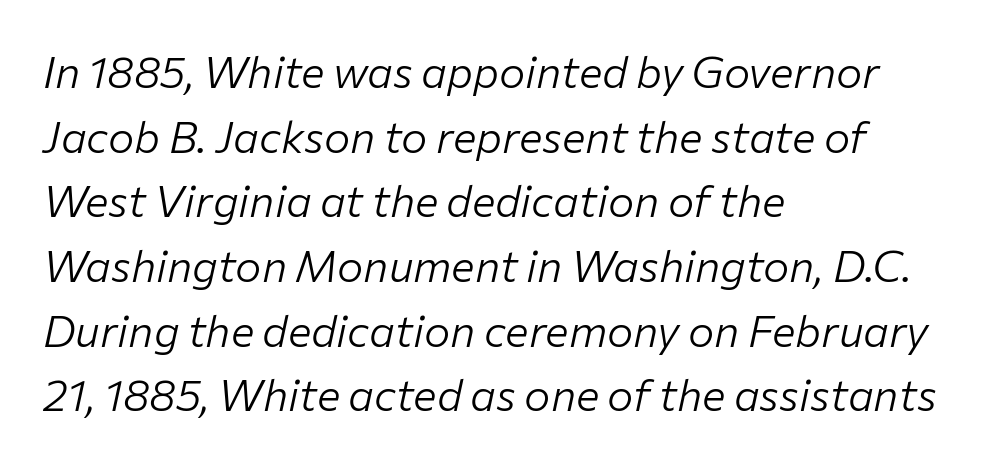
The image shows 44 px light type, italic (leaning right); set left-aligned, normal line spacing (1.47x), normal letter spacing, not underlined; low stroke contrast and a medium x-height.
